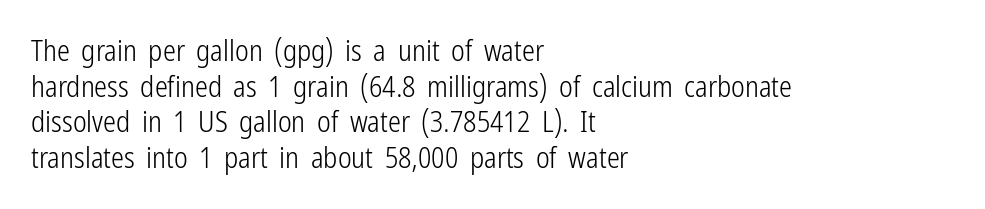
This sample uses an upright cut, with every glyph sitting square on the baseline. Character widths vary here, with narrow letters taking less room than wide ones. Serifs: no, the terminals of the letterforms are clean. Glance below the letters and you will spot only blank space.
